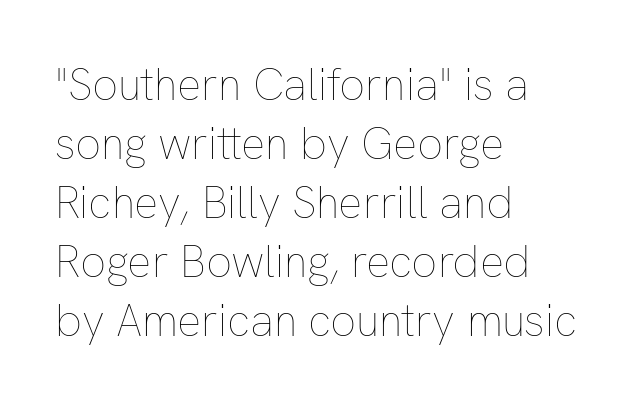
Q: Is the text bold? A: No.
Q: Is the text italic (slanted)? A: No, it is upright.
Q: Is the text underlined? A: No.
Q: How is the paragraph aligned? A: Left-aligned.
Q: Is the spacing between letters normal or unusually wide? A: Normal.
Q: Is the spacing between lines tight, normal or loose? A: Normal.
Q: Width (condensed, normal, or wide)? A: Normal.
Q: Stroke contrast? A: Low.
Q: x-height? A: Medium.
Q: Monospaced? A: No.
